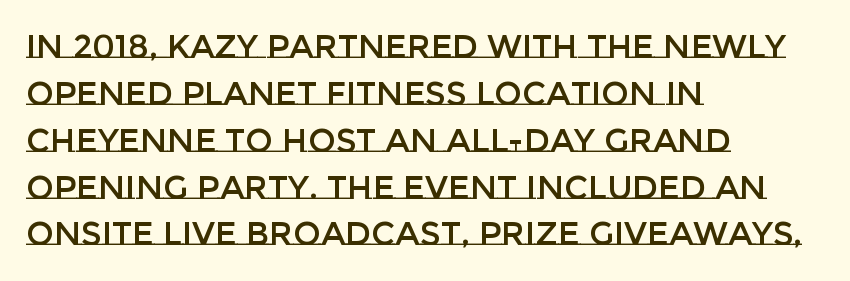
Q: Is the text italic (slanted)? A: No, it is upright.
Q: Is the text underlined? A: No.
Q: How is the paragraph aligned? A: Left-aligned.
Q: Is the spacing between letters normal or unusually wide? A: Normal.
Q: Is the spacing between lines tight, normal or loose? A: Normal.
Q: Width (condensed, normal, or wide)? A: Normal.
Q: Stroke contrast? A: Low.
Q: x-height? A: Large.
Q: Monospaced? A: No.
